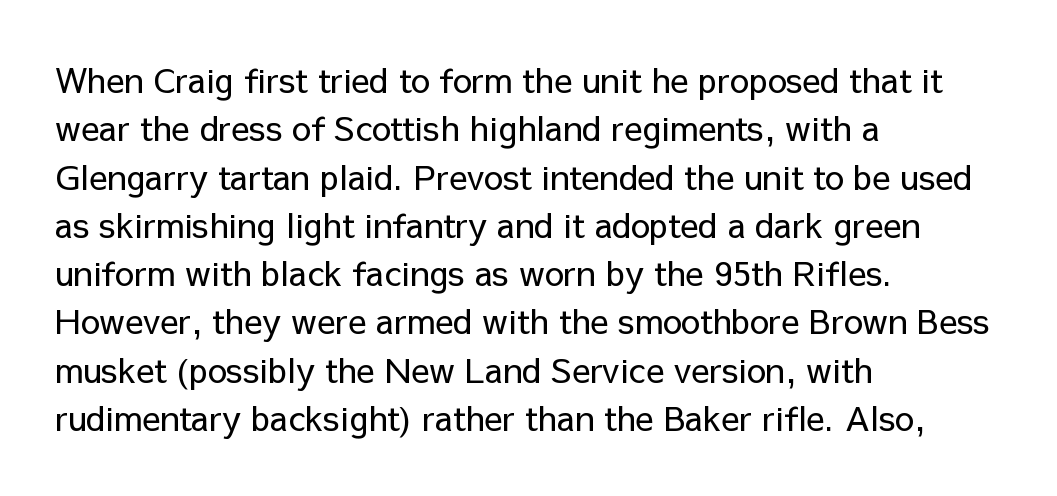
{"serif": "no", "italic": "no", "bold": "no", "weight": "regular", "width": "normal", "stroke_contrast": "low", "x_height": "medium", "monospaced": "no", "underline": "no", "align": "left", "line_spacing": "normal", "line_spacing_ratio": 1.42, "letter_spacing": "normal", "letter_spacing_em": 0.0, "glyph_px": 34}
